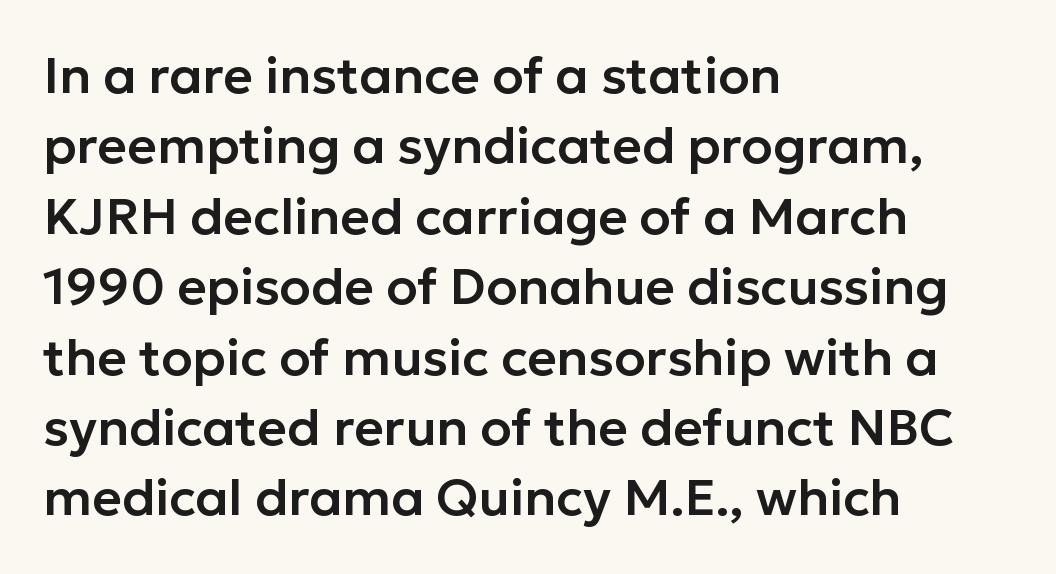
The image shows 51 px sans-serif type, upright; set left-aligned, normal line spacing (1.38x), normal letter spacing, not underlined; low stroke contrast and a medium x-height.
